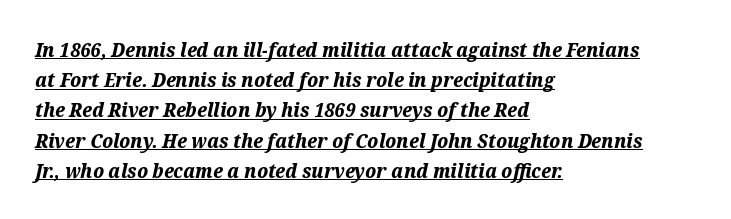
Its strokes are broad and dark, the hallmark of bold type. The sample's only ornament is a line tracing under the words. Compared with a centered layout, this one pins lines to the left instead. The letters sit at their default tracking, neither squeezed nor spread. One glance says typical: line gaps are just what's usual. The text carries the slant typical of an italic or oblique font.
